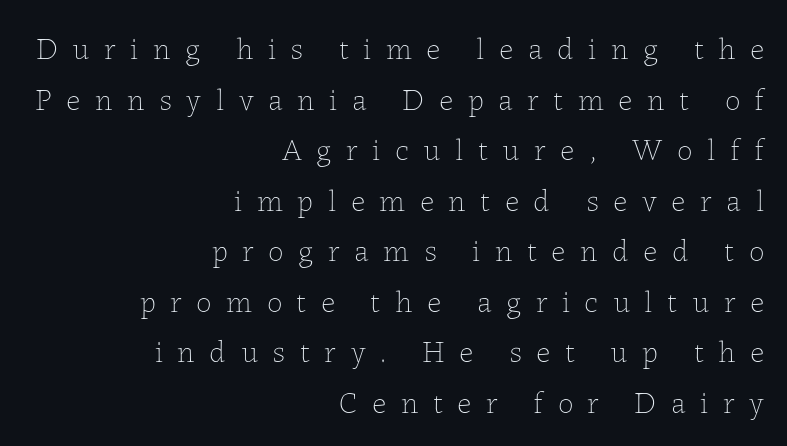
Q: Is the text bold? A: No.
Q: Is the text italic (slanted)? A: No, it is upright.
Q: Is the text underlined? A: No.
Q: How is the paragraph aligned? A: Right-aligned.
Q: Is the spacing between letters normal or unusually wide? A: Unusually wide.
Q: Is the spacing between lines tight, normal or loose? A: Normal.
Q: Width (condensed, normal, or wide)? A: Normal.
Q: Stroke contrast? A: Low.
Q: x-height? A: Medium.
Q: Monospaced? A: No.
